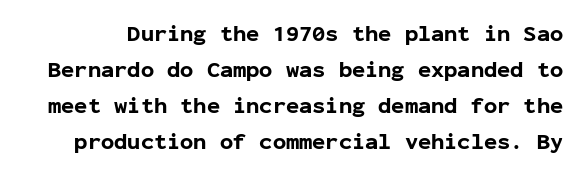
Caption: bold face, heavy strokes. Baseline-to-baseline distance is the conventional proportion of letter height. The space directly below the letters is spotless. Designer's note — italics off, roman on.
